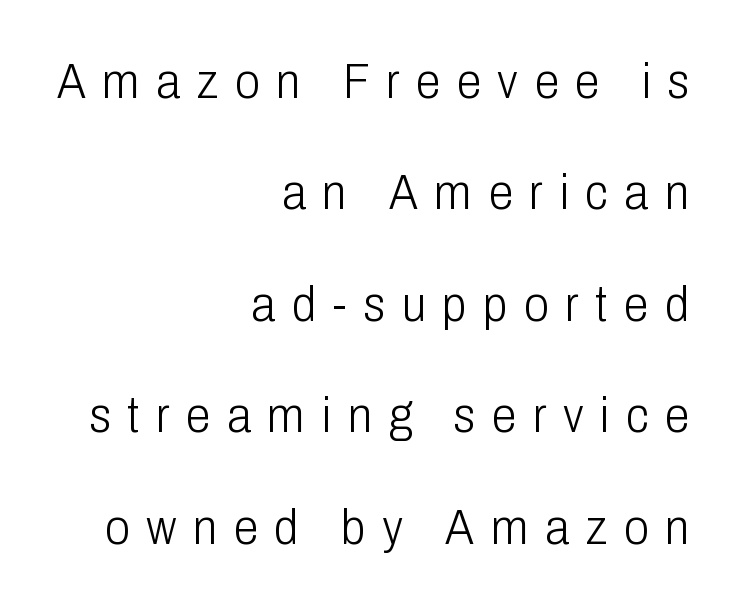
Q: Is the text bold? A: No.
Q: Is the text italic (slanted)? A: No, it is upright.
Q: Is the typeface a serif or a sans-serif typeface? A: Sans-serif.
Q: Is the text underlined? A: No.
Q: How is the paragraph aligned? A: Right-aligned.
Q: Is the spacing between letters normal or unusually wide? A: Unusually wide.
Q: Is the spacing between lines tight, normal or loose? A: Loose.
Q: Width (condensed, normal, or wide)? A: Condensed.
Q: Stroke contrast? A: Low.
Q: x-height? A: Medium.
Q: Monospaced? A: No.
